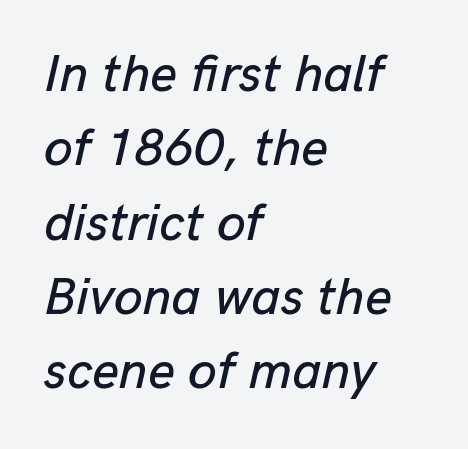
Q: Is the text italic (slanted)? A: Yes, it leans right by about 13 degrees.
Q: Is the text underlined? A: No.
Q: How is the paragraph aligned? A: Left-aligned.
Q: Is the spacing between letters normal or unusually wide? A: Normal.
Q: Is the spacing between lines tight, normal or loose? A: Normal.
Q: Width (condensed, normal, or wide)? A: Normal.
Q: Stroke contrast? A: Low.
Q: x-height? A: Medium.
Q: Monospaced? A: No.
